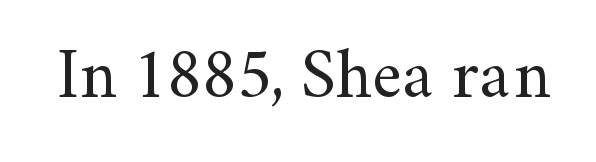
The lettering holds an erect, upright posture throughout. The string is rendered with underlining switched off. The letters advance in unequal steps, a hallmark of proportional type. Classification — serif.
